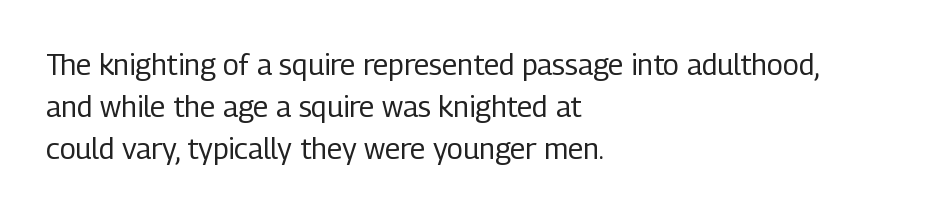
Q: Is the text bold? A: No.
Q: Is the text italic (slanted)? A: No, it is upright.
Q: Is the typeface a serif or a sans-serif typeface? A: Sans-serif.
Q: Is the text underlined? A: No.
Q: How is the paragraph aligned? A: Left-aligned.
Q: Is the spacing between letters normal or unusually wide? A: Normal.
Q: Is the spacing between lines tight, normal or loose? A: Normal.
Q: Width (condensed, normal, or wide)? A: Condensed.
Q: Stroke contrast? A: Low.
Q: x-height? A: Medium.
Q: Monospaced? A: No.
